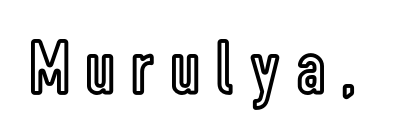
Q: Is the text italic (slanted)? A: No, it is upright.
Q: Is the text underlined? A: No.
Q: Is the spacing between letters normal or unusually wide? A: Unusually wide.
Q: Width (condensed, normal, or wide)? A: Condensed.
Q: x-height? A: Medium.
Q: Monospaced? A: No.
